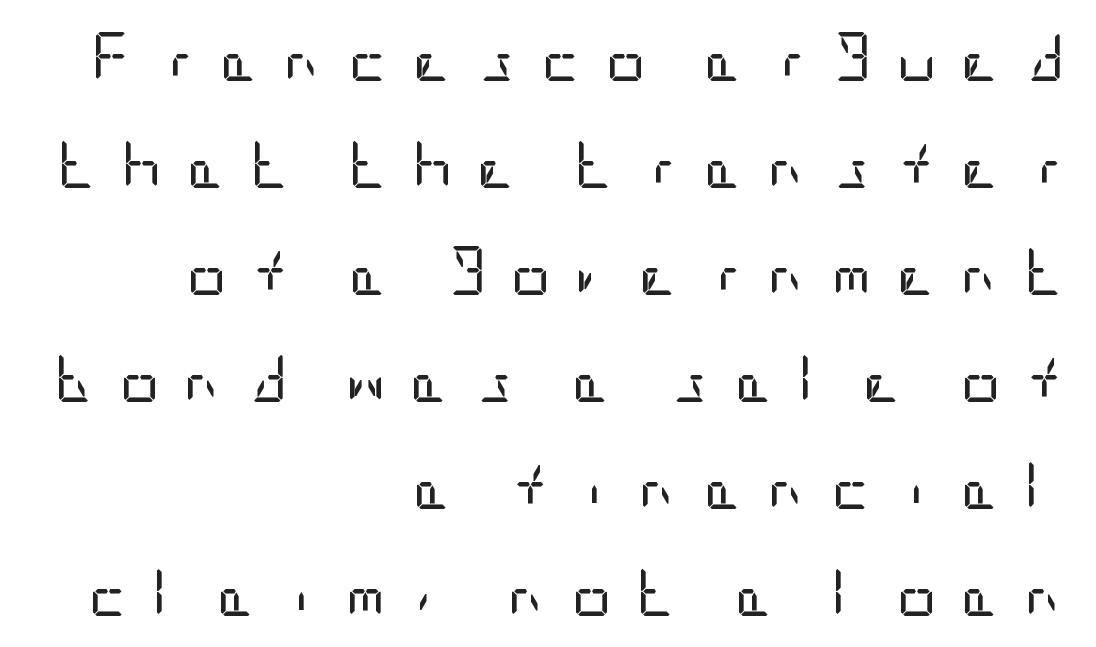
Q: Is the text bold? A: No.
Q: Is the text italic (slanted)? A: No, it is upright.
Q: Is the typeface a serif or a sans-serif typeface? A: Sans-serif.
Q: Is the text underlined? A: No.
Q: How is the paragraph aligned? A: Right-aligned.
Q: Is the spacing between letters normal or unusually wide? A: Unusually wide.
Q: Is the spacing between lines tight, normal or loose? A: Loose.
Q: Width (condensed, normal, or wide)? A: Condensed.
Q: Stroke contrast? A: Low.
Q: x-height? A: Large.
